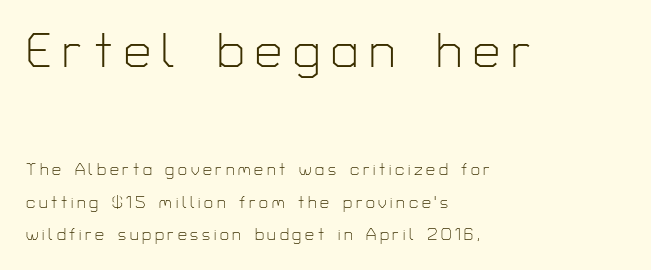
The image shows 48 px light sans-serif type, upright; set left-aligned, loose line spacing (2.02x), unusually wide letter spacing (+0.23 em), not underlined; the first (top) block is 3.0x larger; low stroke contrast and a medium x-height.
